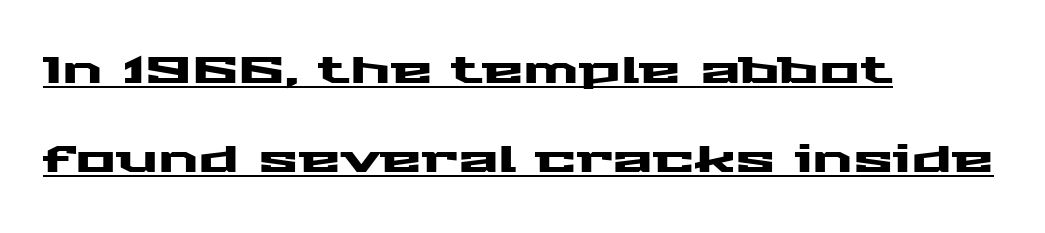
These lines keep a tight, regular rhythm from letter to letter. The lines in this sample share a left origin and differ only in where they stop. Font category for this specimen: sans-serif. The passage shown is typed in a proportional face where columns would drift. Underline: present. Successive baselines arrive slowly, with a big drop between each.
